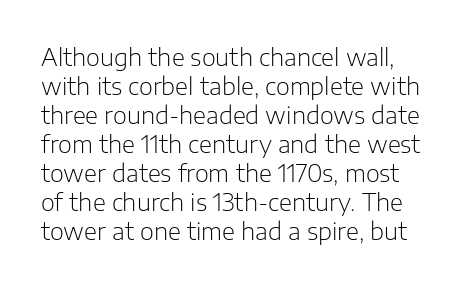
Q: Is the text bold? A: No.
Q: Is the text italic (slanted)? A: No, it is upright.
Q: Is the text underlined? A: No.
Q: Is the spacing between letters normal or unusually wide? A: Normal.
